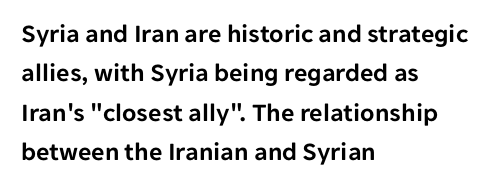
Q: Is the text italic (slanted)? A: No, it is upright.
Q: Is the text underlined? A: No.
Q: How is the paragraph aligned? A: Left-aligned.
Q: Is the spacing between letters normal or unusually wide? A: Normal.
Q: Is the spacing between lines tight, normal or loose? A: Normal.
